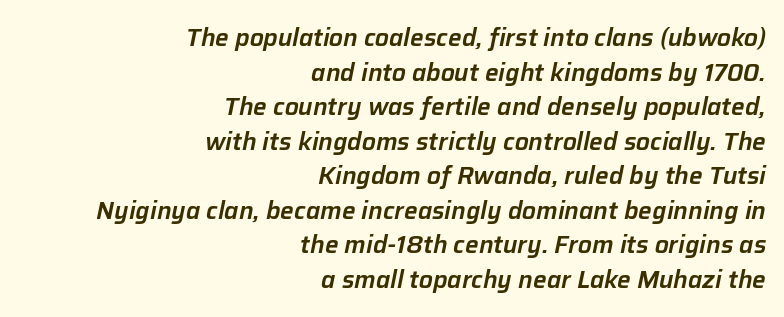
Reading down the column, the eye jumps a familiar distance to each next line. The specimen omits any rule beneath the text block's lines. Each word holds together tightly as a unit, with standard inter-letter gaps. Which margin do the lines hug? The right one — the left edge is uneven.
